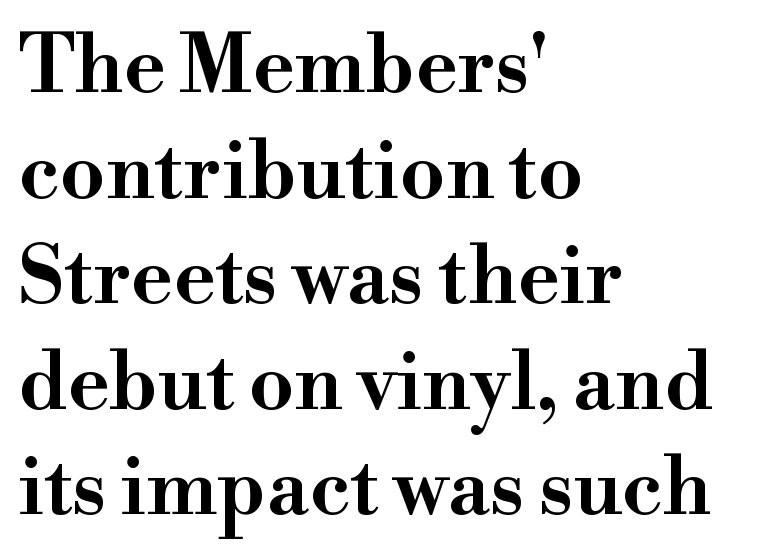
{"serif": "yes", "italic": "no", "width": "wide", "stroke_contrast": "high", "x_height": "small", "monospaced": "no", "underline": "no", "align": "left", "line_spacing": "normal", "line_spacing_ratio": 1.32, "letter_spacing": "normal", "letter_spacing_em": 0.0, "glyph_px": 80}
